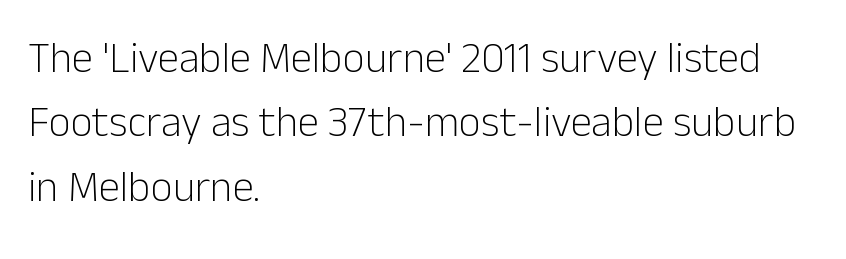
The image shows 43 px light sans-serif type, upright; set left-aligned, normal line spacing (1.5x), normal letter spacing, not underlined; low stroke contrast and a medium x-height.
